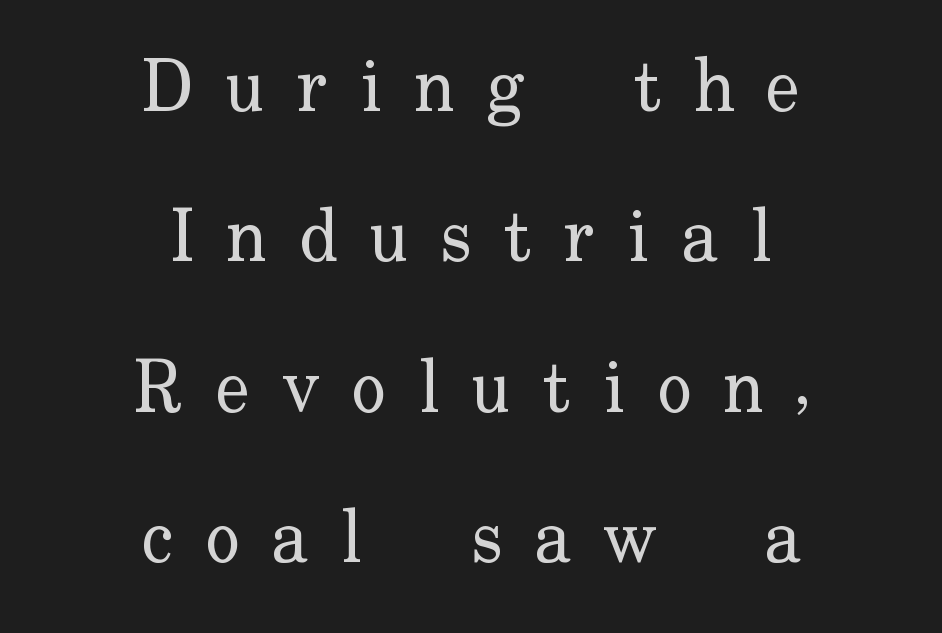
The image shows 73 px regular-weight serif type, upright; set centered, loose line spacing (2.06x), unusually wide letter spacing (+0.44 em), not underlined; low stroke contrast and a small x-height.
